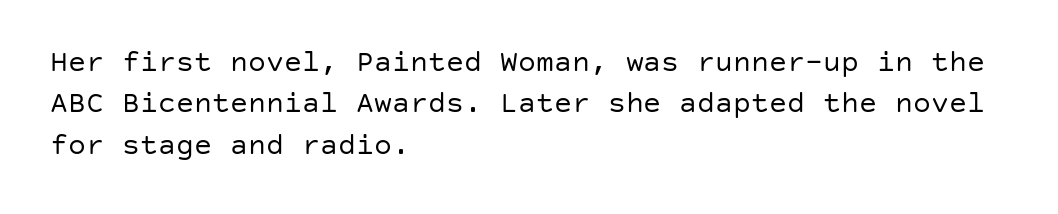
{"serif": "no", "italic": "no", "bold": "no", "weight": "regular", "width": "normal", "stroke_contrast": "low", "x_height": "large", "underline": "no", "align": "left", "line_spacing": "normal", "line_spacing_ratio": 1.38, "letter_spacing": "normal", "letter_spacing_em": 0.0, "glyph_px": 30}
